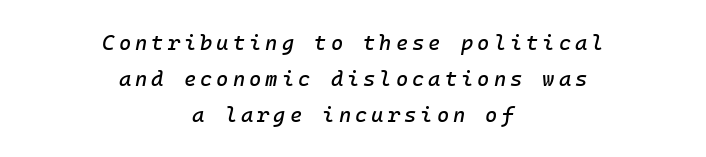
{"italic": "yes", "lean": "right", "slant_degrees": 10, "underline": "no", "align": "center", "line_spacing_ratio": 1.71, "glyph_px": 21}
